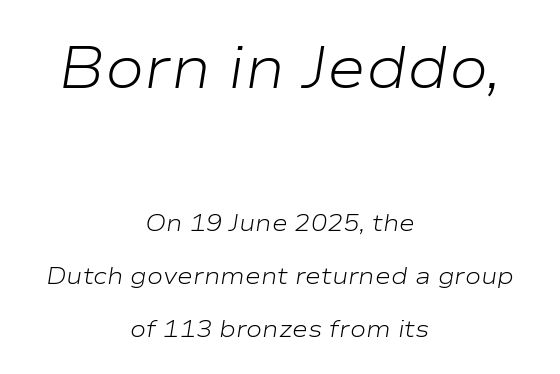
{"italic": "yes", "lean": "right", "slant_degrees": 9, "bold": "no", "weight": "light", "width": "wide", "stroke_contrast": "low", "x_height": "medium", "monospaced": "no", "underline": "no", "align": "center", "line_spacing": "loose", "line_spacing_ratio": 2.21, "letter_spacing": "normal", "letter_spacing_em": 0.0, "larger_block": "first", "size_ratio": 2.46, "glyph_px": 59}
